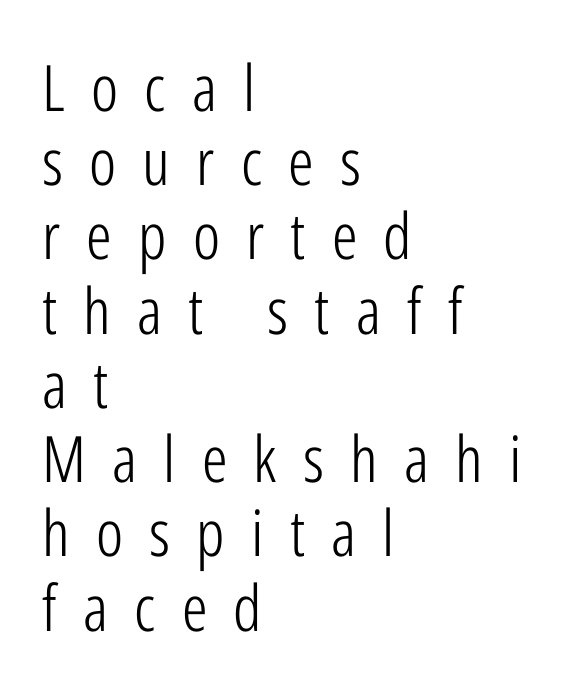
{"serif": "no", "italic": "no", "bold": "no", "weight": "light", "width": "condensed", "stroke_contrast": "low", "x_height": "medium", "monospaced": "no", "underline": "no", "align": "left", "line_spacing_ratio": 1.16, "letter_spacing": "wide", "letter_spacing_em": 0.41, "glyph_px": 64}
